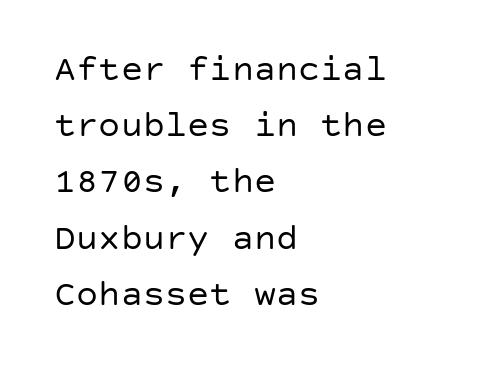
The image shows 37 px regular-weight sans-serif type, upright; set left-aligned, normal line spacing (1.52x), normal letter spacing, not underlined; low stroke contrast and a large x-height.
